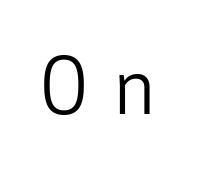
{"serif": "no", "italic": "no", "width": "condensed", "stroke_contrast": "low", "x_height": "medium", "monospaced": "no", "underline": "no", "letter_spacing": "wide", "letter_spacing_em": 0.37, "glyph_px": 74}
